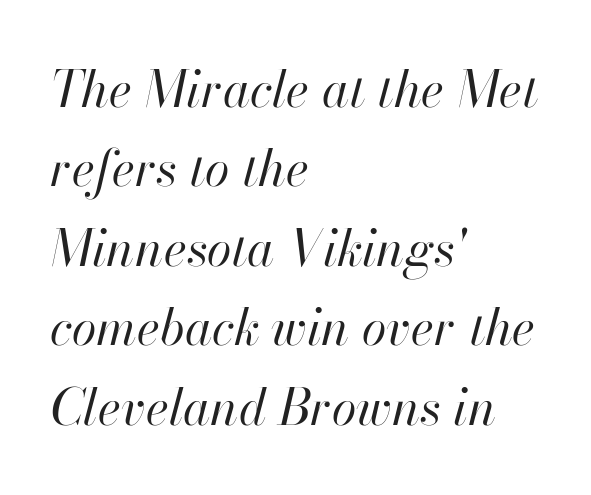
{"italic": "yes", "lean": "right", "slant_degrees": 13, "bold": "no", "weight": "regular", "width": "normal", "stroke_contrast": "high", "x_height": "small", "monospaced": "no", "underline": "no", "align": "left", "line_spacing": "normal", "line_spacing_ratio": 1.59, "letter_spacing": "normal", "letter_spacing_em": 0.0, "glyph_px": 50}
